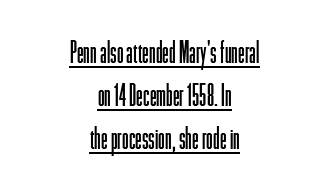
{"serif": "no", "italic": "no", "bold": "no", "weight": "light", "width": "condensed", "stroke_contrast": "low", "x_height": "medium", "monospaced": "no", "underline": "yes", "align": "center", "line_spacing": "normal", "line_spacing_ratio": 1.43, "letter_spacing": "normal", "letter_spacing_em": 0.0, "glyph_px": 30}
